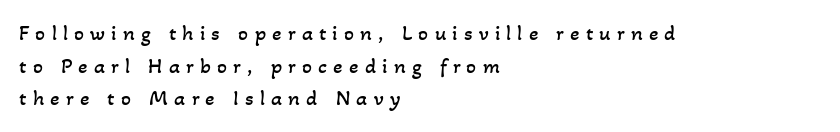
Substantial extra tracking has been applied to these lines. Line starts are locked; line ends wander. The rows are spaced the way most documents space them. Lines of text with bare space underneath. This is not heavy type; no bold has been used.
